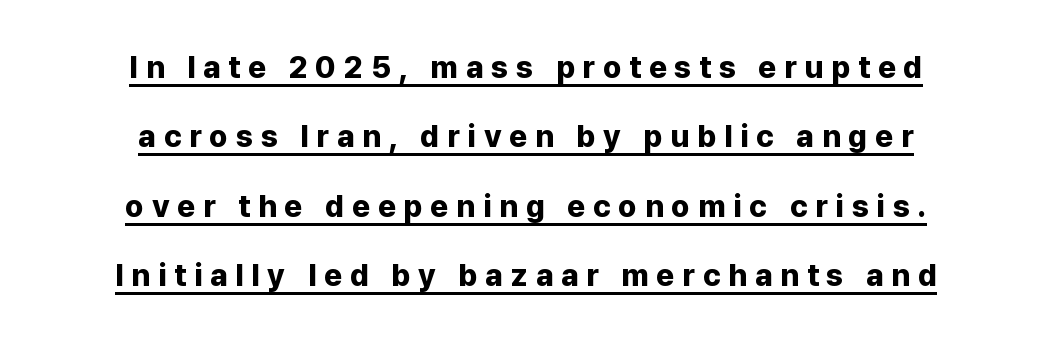
Q: Is the text bold? A: Yes.
Q: Is the text italic (slanted)? A: No, it is upright.
Q: Is the typeface a serif or a sans-serif typeface? A: Sans-serif.
Q: Is the text underlined? A: Yes.
Q: How is the paragraph aligned? A: Centered.
Q: Is the spacing between letters normal or unusually wide? A: Unusually wide.
Q: Is the spacing between lines tight, normal or loose? A: Loose.
Q: Width (condensed, normal, or wide)? A: Normal.
Q: Stroke contrast? A: Low.
Q: x-height? A: Medium.
Q: Monospaced? A: No.
